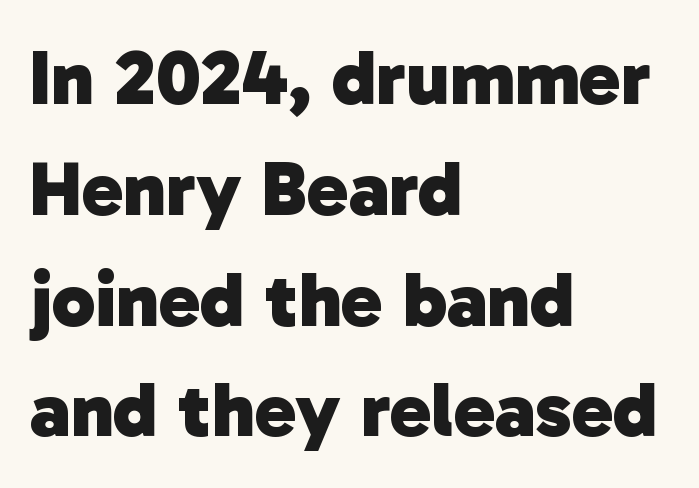
A normal amount of white space separates one row of letters from the next. Examine the stroke ends and you'll find no serifs. This rendering uses left alignment, leaving the right contour irregular. Think of a printed novel: that variable character pitch is what you see here.
